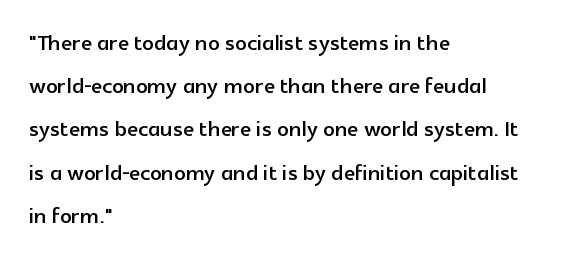
Q: Is the text italic (slanted)? A: No, it is upright.
Q: Is the typeface a serif or a sans-serif typeface? A: Sans-serif.
Q: Is the text underlined? A: No.
Q: How is the paragraph aligned? A: Left-aligned.
Q: Is the spacing between letters normal or unusually wide? A: Normal.
Q: Is the spacing between lines tight, normal or loose? A: Normal.
Q: Width (condensed, normal, or wide)? A: Normal.
Q: x-height? A: Medium.
Q: Monospaced? A: No.
